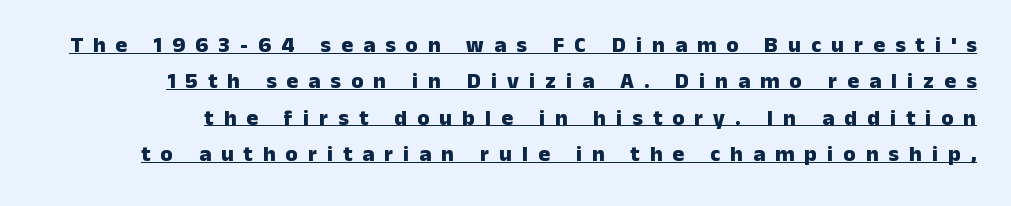
Q: Is the text bold? A: Yes.
Q: Is the text italic (slanted)? A: No, it is upright.
Q: Is the text underlined? A: Yes.
Q: Is the spacing between letters normal or unusually wide? A: Unusually wide.
Q: Is the spacing between lines tight, normal or loose? A: Normal.
